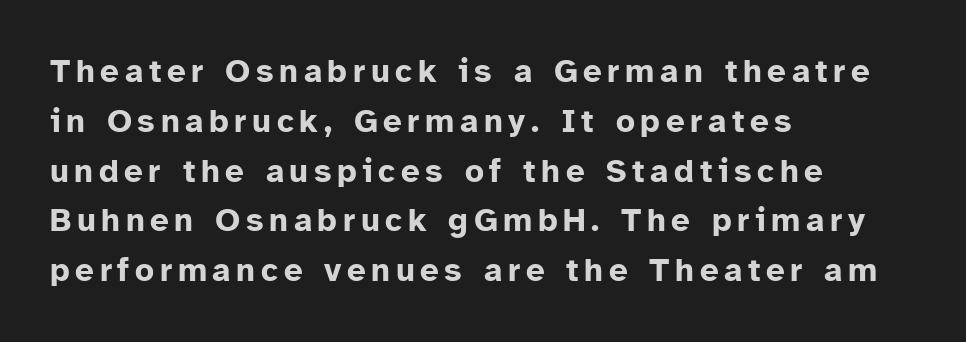
{"serif": "no", "italic": "no", "bold": "yes", "weight": "bold", "width": "normal", "stroke_contrast": "low", "x_height": "medium", "monospaced": "no", "underline": "no", "align": "left", "line_spacing": "normal", "line_spacing_ratio": 1.51, "glyph_px": 33}
